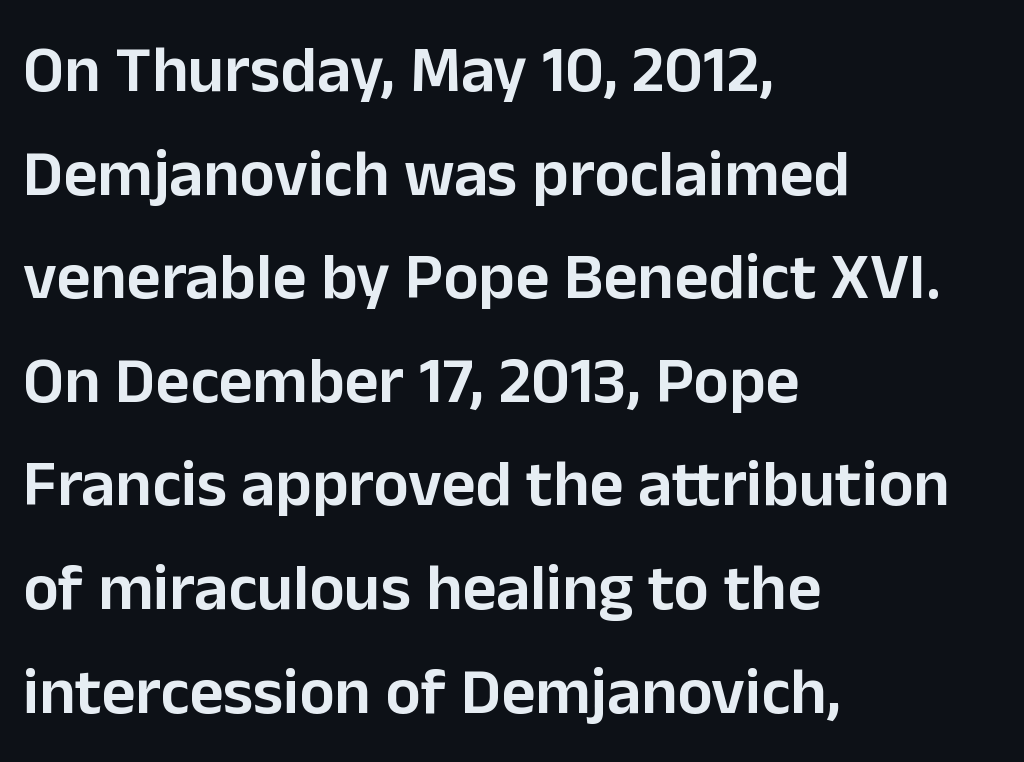
{"serif": "no", "italic": "no", "bold": "semi", "weight": "semibold", "width": "normal", "stroke_contrast": "low", "x_height": "medium", "monospaced": "no", "underline": "no", "align": "left", "line_spacing": "normal", "line_spacing_ratio": 1.57, "letter_spacing": "normal", "letter_spacing_em": 0.0, "glyph_px": 66}
